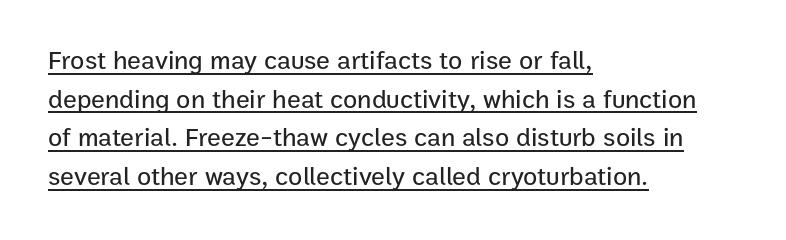
{"italic": "no", "underline": "yes", "align": "left", "line_spacing": "normal", "line_spacing_ratio": 1.49, "letter_spacing": "normal", "letter_spacing_em": 0.0, "glyph_px": 26}
